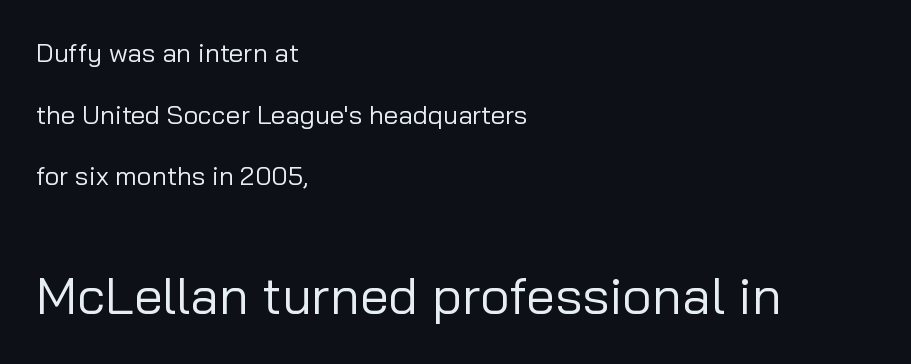
Each line starts at the same left margin while the right side varies. The face used here is a sans, in the tradition of grotesques and geometrics. Varying glyph widths throughout — classic text-font behaviour. Two sizes are in play, and the larger belongs to the second block. Line spacing here is loose. This rendering leaves character spacing at its baseline value.
